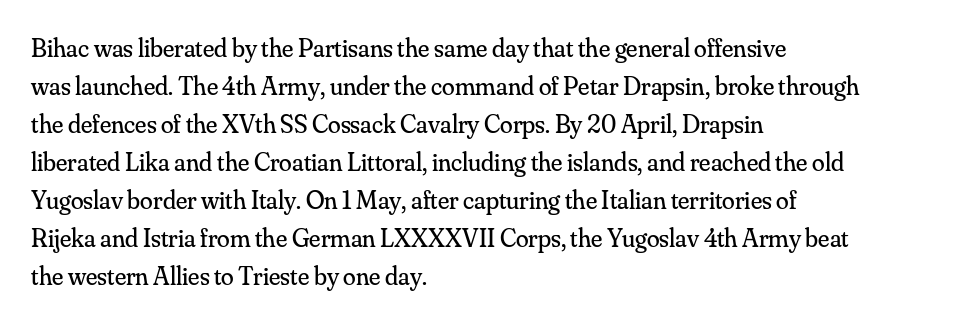
{"italic": "no", "bold": "no", "underline": "no", "align": "left", "line_spacing": "normal", "line_spacing_ratio": 1.46, "letter_spacing": "normal", "letter_spacing_em": 0.0, "glyph_px": 26}
